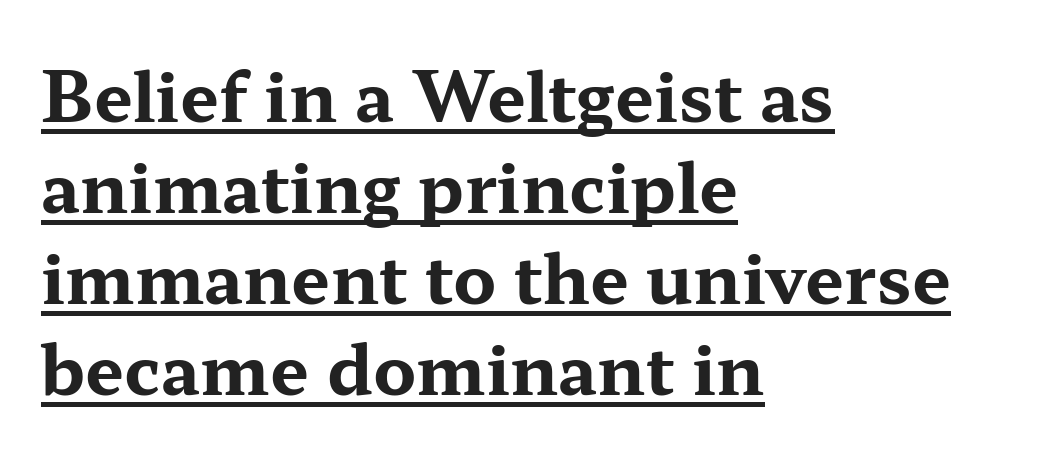
Q: Is the text bold? A: Yes.
Q: Is the text italic (slanted)? A: No, it is upright.
Q: Is the typeface a serif or a sans-serif typeface? A: Serif.
Q: Is the text underlined? A: Yes.
Q: How is the paragraph aligned? A: Left-aligned.
Q: Is the spacing between letters normal or unusually wide? A: Normal.
Q: Is the spacing between lines tight, normal or loose? A: Normal.
Q: Width (condensed, normal, or wide)? A: Wide.
Q: Stroke contrast? A: Medium.
Q: x-height? A: Medium.
Q: Monospaced? A: No.
